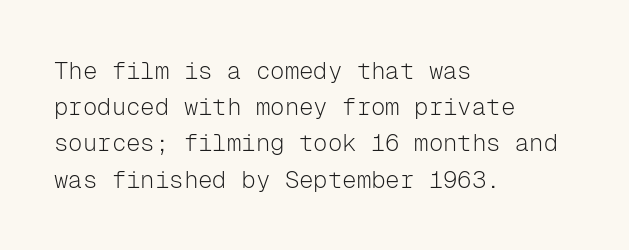
Q: Is the text bold? A: No.
Q: Is the text italic (slanted)? A: No, it is upright.
Q: Is the text underlined? A: No.
Q: How is the paragraph aligned? A: Left-aligned.
Q: Is the spacing between letters normal or unusually wide? A: Normal.
Q: Is the spacing between lines tight, normal or loose? A: Normal.
